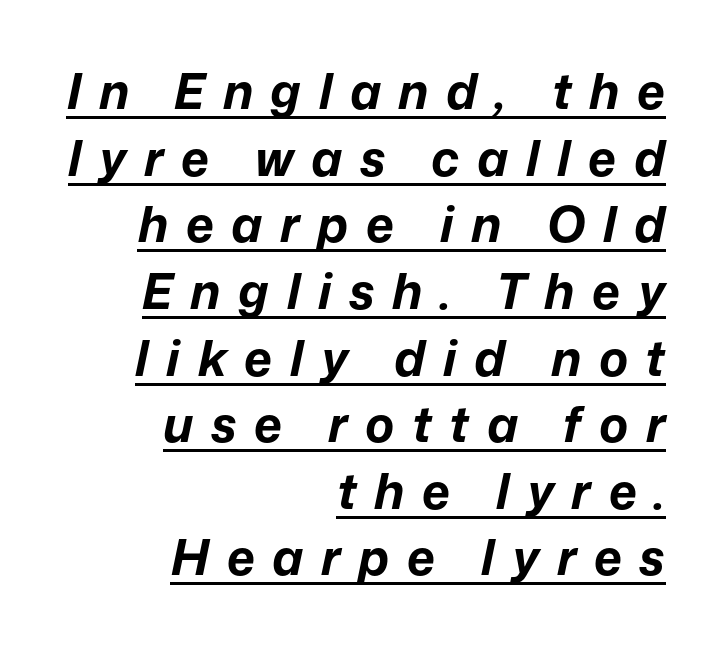
Beneath each row of characters lies a ruled line. One-word summary of the alignment: right. Every letter is thick-stroked: bold, no question. Think of a printed novel: that variable character pitch is what you see here.
